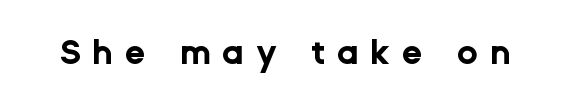
In terms of weight, the rendering is a true, heavy bold. Spacing between characters has been opened up far beyond the box default. These lines were composed using upright roman letters. Note the varied advance widths — an 'i' is clearly narrower than an 'm'. Anything drawn beneath the words? Only blank space.
